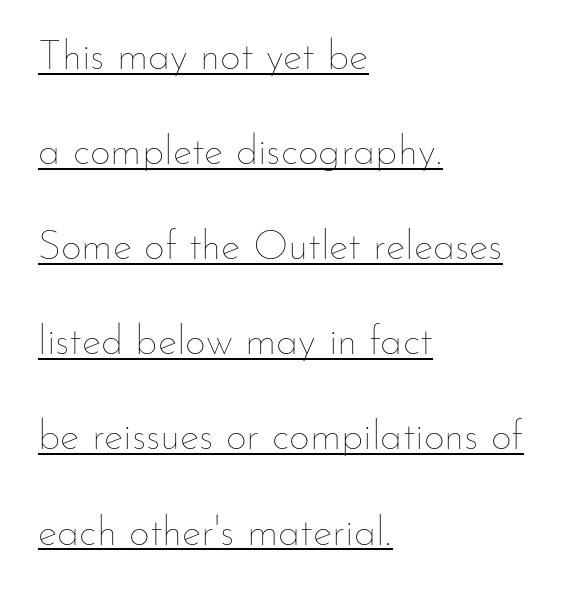
Which margin do the lines hug? The left one — the right edge is uneven. Underline: present. The block of text is sparse from top to bottom, with ample space between rows. Think standard paragraph weight, or any step lighter than that.
